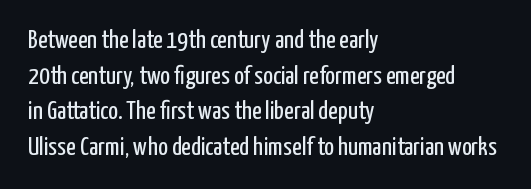
The image shows 26 px text type, upright; set left-aligned, normal line spacing (1.37x), normal letter spacing, not underlined.
